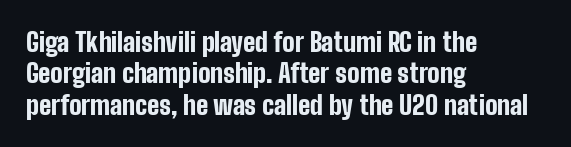
Posture: straight, roman, zero tilt. A student would call this left alignment; a typographer would say flush left, rag right. Rule under the text: the space is simply empty. Between one letter and the next there's only the usual sliver of space. Plenty of ink on the page — the face is bold.
